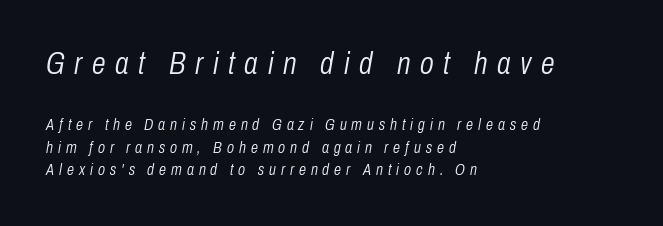
Q: Is the text bold? A: No.
Q: Is the text italic (slanted)? A: Yes, it leans right by about 10 degrees.
Q: Is the text underlined? A: No.
Q: How is the paragraph aligned? A: Left-aligned.
Q: Is the spacing between letters normal or unusually wide? A: Unusually wide.
Q: Is the spacing between lines tight, normal or loose? A: Normal.
Q: Which block of text is set in a larger size, the first (top) or the second (bottom)? A: The first (top) one.
Q: Width (condensed, normal, or wide)? A: Condensed.
Q: Stroke contrast? A: Low.
Q: x-height? A: Medium.
Q: Monospaced? A: No.
